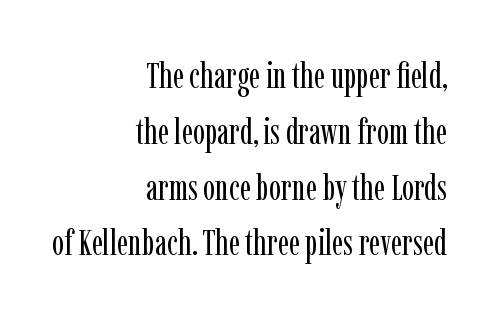
Heft: none added — not bold. The leading is moderate, giving the passage an even texture. Stroke terminals: seriffed. Lines of text with bare space underneath. The letters advance in unequal steps, a hallmark of proportional type. In CSS terms this would be text-align: right.
